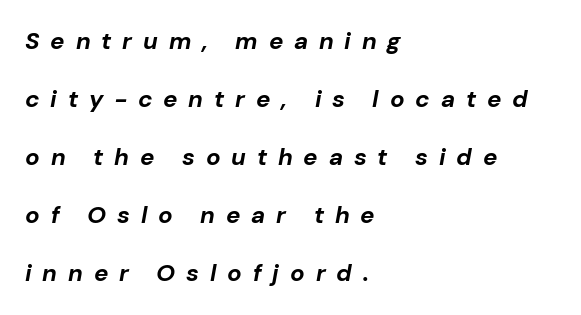
The rendering uses a bold face; every stroke is thick and dark. Rendered with sloped, italic letterforms. Any mark beneath the type? The region is blank. Does the copy run flush right? No — it runs flush left.
